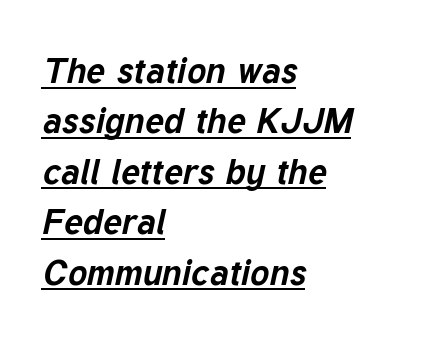
The image shows 36 px bold type, italic (leaning right); set left-aligned, normal line spacing (1.4x), normal letter spacing, underlined; low stroke contrast and a medium x-height.
